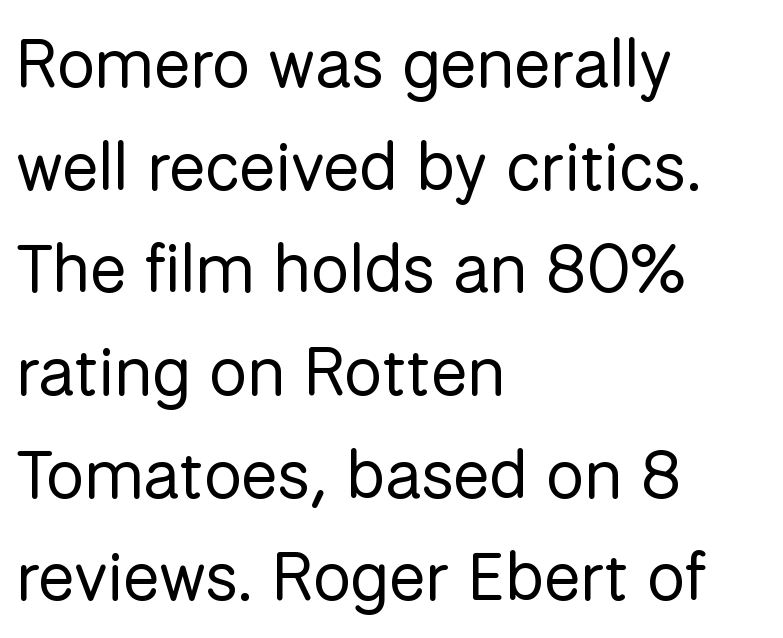
The image shows 68 px regular-weight sans-serif type, upright; set left-aligned, normal line spacing (1.51x), normal letter spacing, not underlined; low stroke contrast and a medium x-height.
